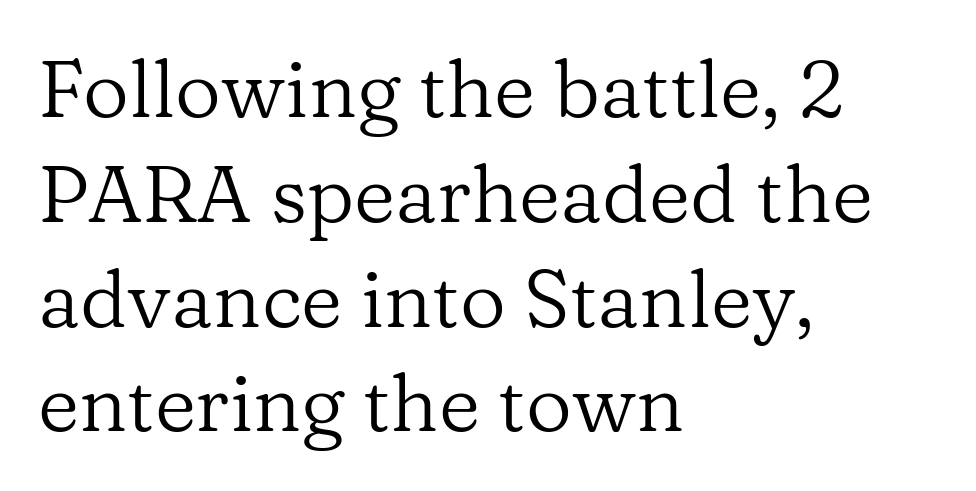
These lines are rendered in a variable-pitch font. Rendered with straight, roman letterforms. The line texture is even and compact thanks to regular tracking. The space beneath each line is pristine and unruled.
